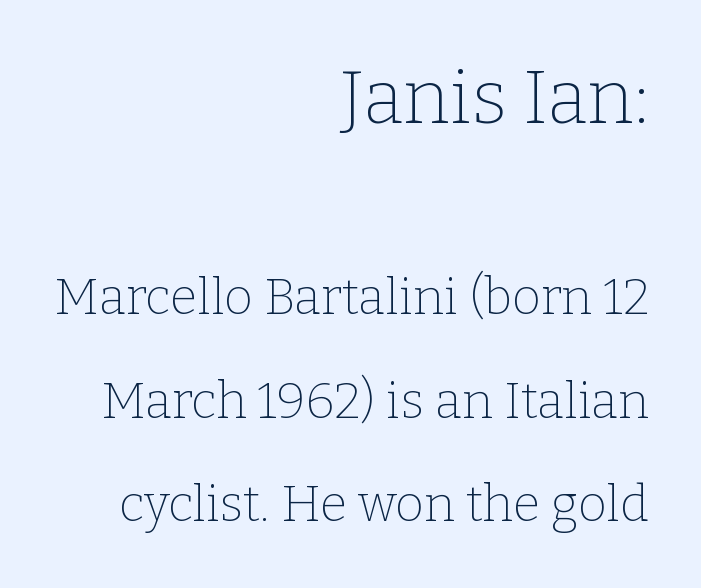
Q: Is the text bold? A: No.
Q: Is the text italic (slanted)? A: No, it is upright.
Q: Is the typeface a serif or a sans-serif typeface? A: Serif.
Q: Is the text underlined? A: No.
Q: How is the paragraph aligned? A: Right-aligned.
Q: Is the spacing between letters normal or unusually wide? A: Normal.
Q: Is the spacing between lines tight, normal or loose? A: Loose.
Q: Which block of text is set in a larger size, the first (top) or the second (bottom)? A: The first (top) one.
Q: Width (condensed, normal, or wide)? A: Normal.
Q: Stroke contrast? A: Low.
Q: x-height? A: Medium.
Q: Monospaced? A: No.
